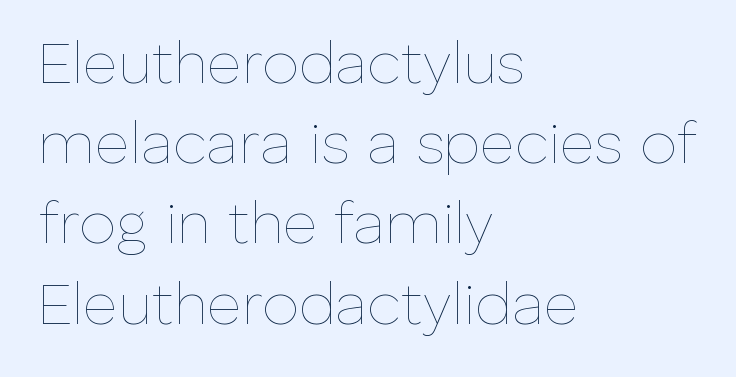
Q: Is the text bold? A: No.
Q: Is the text italic (slanted)? A: No, it is upright.
Q: Is the text underlined? A: No.
Q: How is the paragraph aligned? A: Left-aligned.
Q: Is the spacing between letters normal or unusually wide? A: Normal.
Q: Is the spacing between lines tight, normal or loose? A: Normal.
Q: Width (condensed, normal, or wide)? A: Normal.
Q: Stroke contrast? A: Low.
Q: x-height? A: Medium.
Q: Monospaced? A: No.
